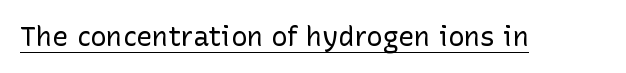
The image shows 27 px text type, upright; set normal letter spacing, underlined.
